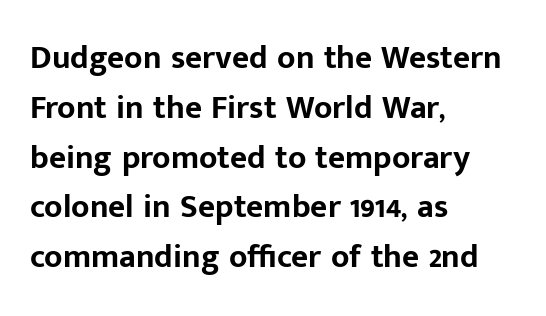
The image shows 33 px bold sans-serif type, upright; set left-aligned, normal line spacing (1.51x), normal letter spacing, not underlined; low stroke contrast and a medium x-height.
